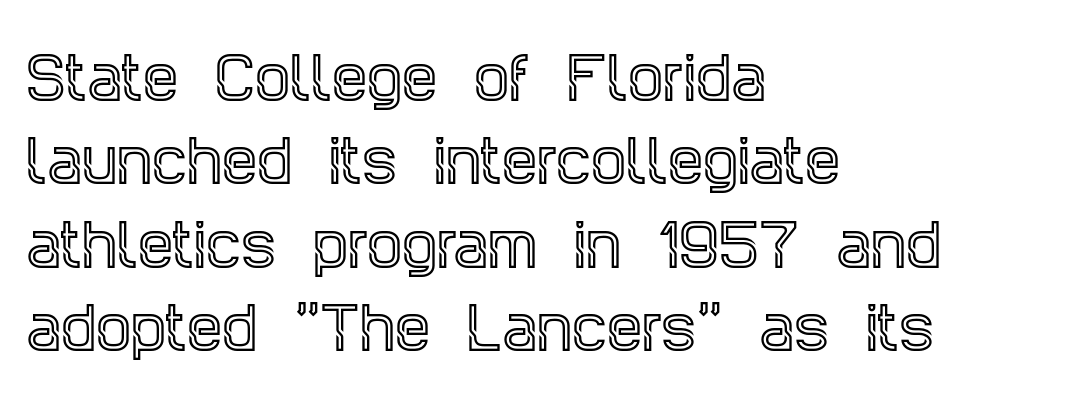
{"serif": "yes", "italic": "no", "width": "condensed", "x_height": "large", "monospaced": "no", "underline": "no", "align": "left", "line_spacing": "normal", "line_spacing_ratio": 1.49, "letter_spacing": "normal", "letter_spacing_em": 0.0, "glyph_px": 56}
